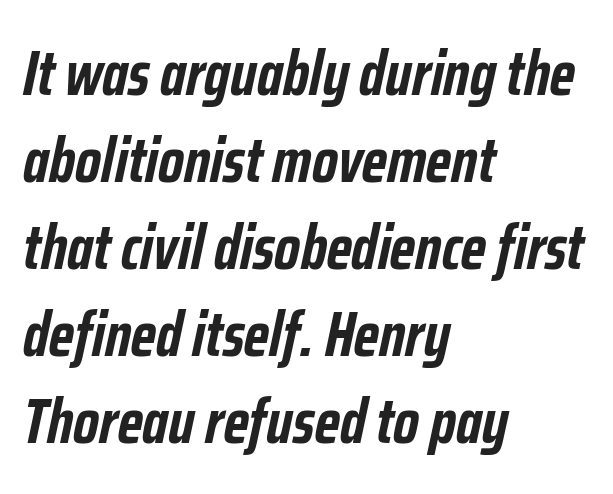
Q: Is the text bold? A: Yes.
Q: Is the text italic (slanted)? A: Yes, it leans right by about 12 degrees.
Q: Is the text underlined? A: No.
Q: How is the paragraph aligned? A: Left-aligned.
Q: Is the spacing between letters normal or unusually wide? A: Normal.
Q: Is the spacing between lines tight, normal or loose? A: Normal.
Q: Width (condensed, normal, or wide)? A: Condensed.
Q: Stroke contrast? A: Low.
Q: x-height? A: Medium.
Q: Monospaced? A: No.
